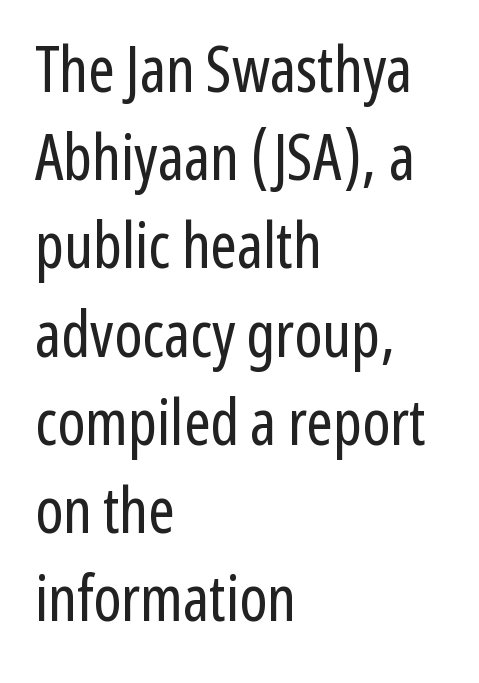
Q: Is the text bold? A: No.
Q: Is the text italic (slanted)? A: No, it is upright.
Q: Is the typeface a serif or a sans-serif typeface? A: Sans-serif.
Q: Is the text underlined? A: No.
Q: How is the paragraph aligned? A: Left-aligned.
Q: Is the spacing between letters normal or unusually wide? A: Normal.
Q: Is the spacing between lines tight, normal or loose? A: Normal.
Q: Width (condensed, normal, or wide)? A: Condensed.
Q: Stroke contrast? A: Low.
Q: x-height? A: Medium.
Q: Monospaced? A: No.
